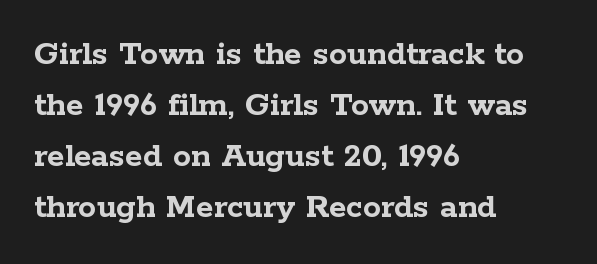
The image shows 36 px semibold, wide serif type, upright; set left-aligned, normal line spacing (1.42x), normal letter spacing, not underlined; low stroke contrast and a medium x-height.
